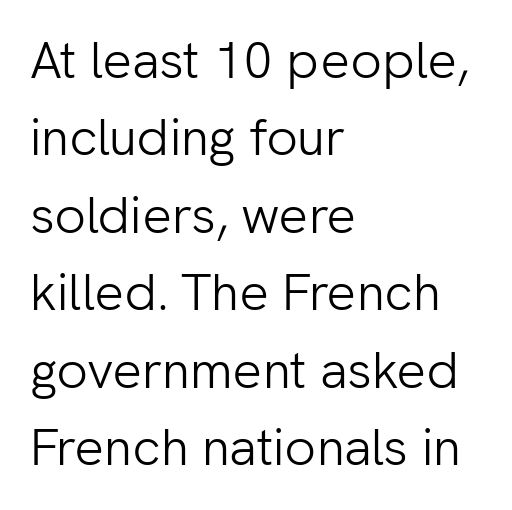
Q: Is the text bold? A: No.
Q: Is the text italic (slanted)? A: No, it is upright.
Q: Is the typeface a serif or a sans-serif typeface? A: Sans-serif.
Q: Is the text underlined? A: No.
Q: How is the paragraph aligned? A: Left-aligned.
Q: Is the spacing between letters normal or unusually wide? A: Normal.
Q: Is the spacing between lines tight, normal or loose? A: Normal.
Q: Width (condensed, normal, or wide)? A: Normal.
Q: Stroke contrast? A: Low.
Q: x-height? A: Medium.
Q: Monospaced? A: No.
